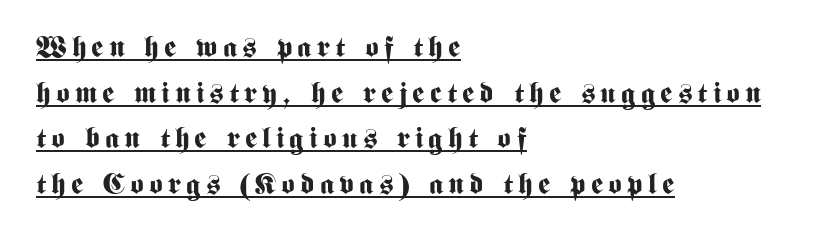
{"serif": "no", "italic": "no", "bold": "yes", "weight": "bold", "width": "condensed", "stroke_contrast": "medium", "x_height": "medium", "monospaced": "no", "underline": "yes", "align": "left", "line_spacing": "normal", "line_spacing_ratio": 1.57, "glyph_px": 29}
